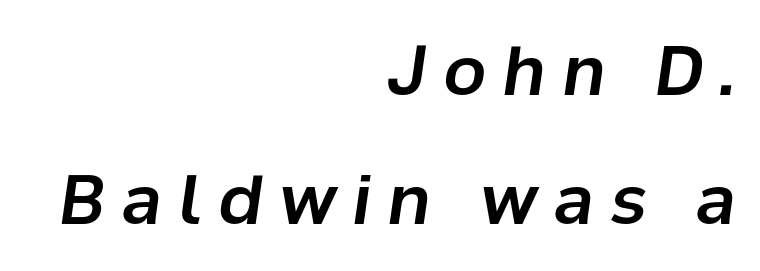
Q: Is the text italic (slanted)? A: Yes, it leans right by about 8 degrees.
Q: Is the text underlined? A: No.
Q: How is the paragraph aligned? A: Right-aligned.
Q: Is the spacing between letters normal or unusually wide? A: Unusually wide.
Q: Width (condensed, normal, or wide)? A: Normal.
Q: Stroke contrast? A: Low.
Q: x-height? A: Medium.
Q: Monospaced? A: No.
